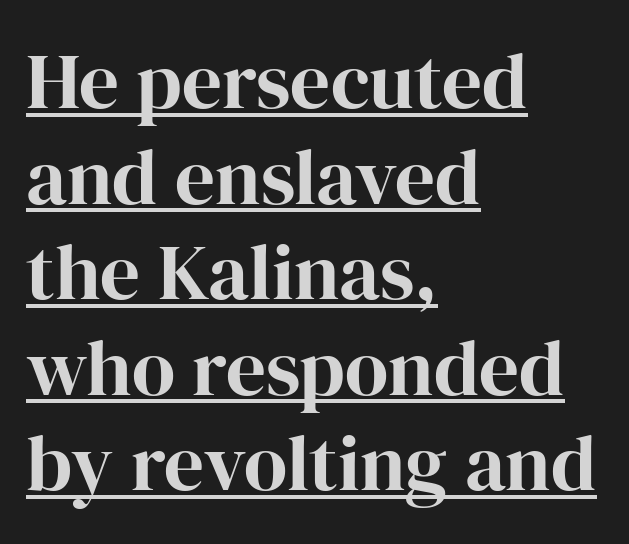
The image shows 79 px serif type, upright; set left-aligned, line spacing 1.21x, normal letter spacing, underlined; high stroke contrast and a medium x-height.
